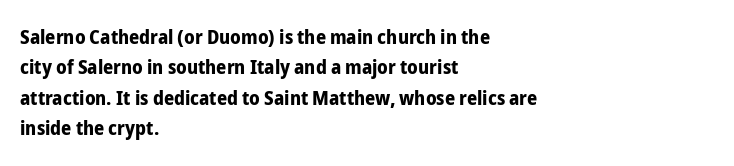
{"italic": "no", "bold": "yes", "underline": "no", "align": "left", "line_spacing": "normal", "line_spacing_ratio": 1.52, "letter_spacing": "normal", "letter_spacing_em": 0.0, "glyph_px": 20}
